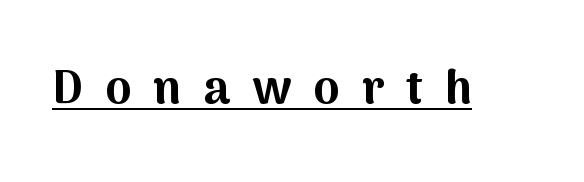
Q: Is the text bold? A: Yes.
Q: Is the text italic (slanted)? A: No, it is upright.
Q: Is the typeface a serif or a sans-serif typeface? A: Sans-serif.
Q: Is the text underlined? A: Yes.
Q: Is the spacing between letters normal or unusually wide? A: Unusually wide.
Q: Width (condensed, normal, or wide)? A: Normal.
Q: Stroke contrast? A: Medium.
Q: x-height? A: Medium.
Q: Monospaced? A: No.
